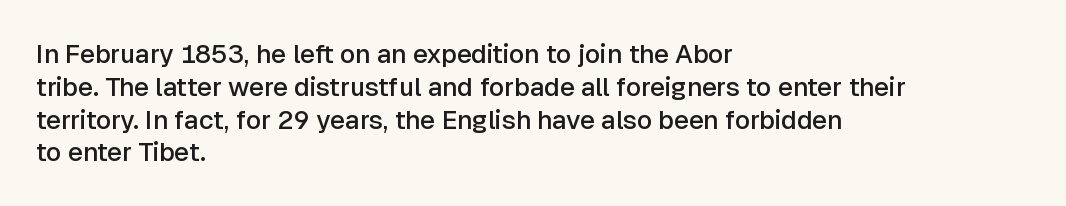
{"italic": "no", "bold": "semi", "underline": "no", "align": "left", "line_spacing": "normal", "line_spacing_ratio": 1.26, "letter_spacing": "normal", "letter_spacing_em": 0.0, "glyph_px": 26}
